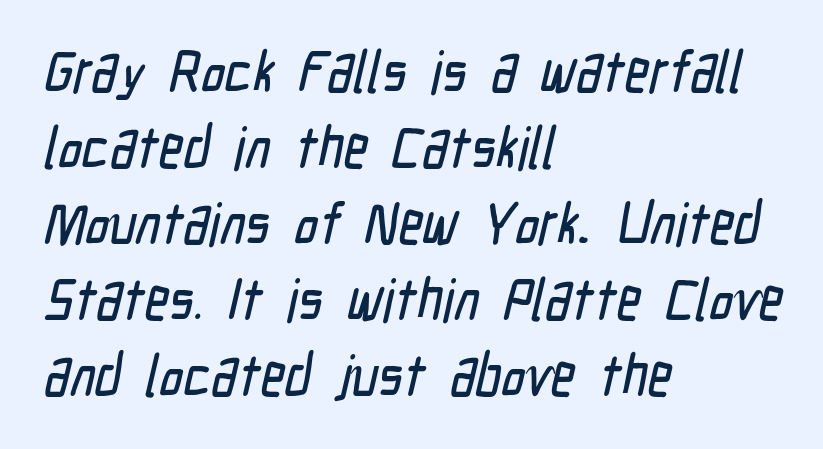
Q: Is the typeface a serif or a sans-serif typeface? A: Sans-serif.
Q: Is the text underlined? A: No.
Q: How is the paragraph aligned? A: Left-aligned.
Q: Is the spacing between letters normal or unusually wide? A: Normal.
Q: Is the spacing between lines tight, normal or loose? A: Normal.
Q: Width (condensed, normal, or wide)? A: Condensed.
Q: Stroke contrast? A: Low.
Q: x-height? A: Medium.
Q: Monospaced? A: No.
